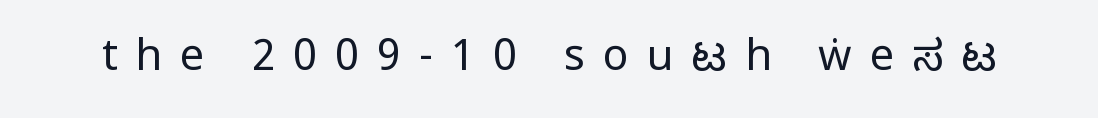
{"serif": "no", "italic": "no", "bold": "no", "weight": "regular", "width": "condensed", "stroke_contrast": "low", "x_height": "large", "monospaced": "no", "underline": "no", "letter_spacing": "wide", "letter_spacing_em": 0.42, "glyph_px": 43}
